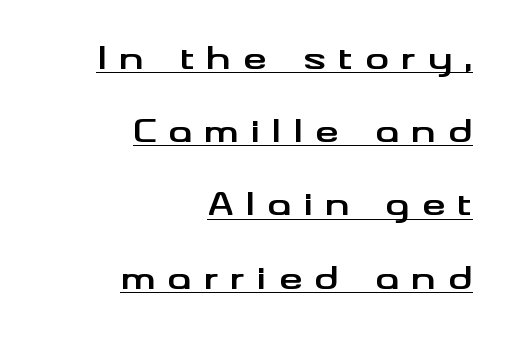
Q: Is the text bold? A: Yes.
Q: Is the text italic (slanted)? A: No, it is upright.
Q: Is the typeface a serif or a sans-serif typeface? A: Sans-serif.
Q: Is the text underlined? A: Yes.
Q: How is the paragraph aligned? A: Right-aligned.
Q: Is the spacing between letters normal or unusually wide? A: Unusually wide.
Q: Is the spacing between lines tight, normal or loose? A: Loose.
Q: Width (condensed, normal, or wide)? A: Wide.
Q: Stroke contrast? A: Medium.
Q: x-height? A: Small.
Q: Monospaced? A: No.
